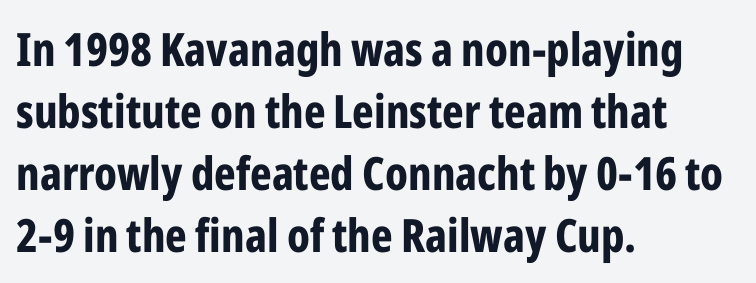
{"serif": "no", "italic": "no", "bold": "yes", "weight": "bold", "width": "condensed", "stroke_contrast": "low", "x_height": "medium", "monospaced": "no", "underline": "no", "align": "left", "line_spacing": "normal", "line_spacing_ratio": 1.35, "letter_spacing": "normal", "letter_spacing_em": 0.0, "glyph_px": 46}
